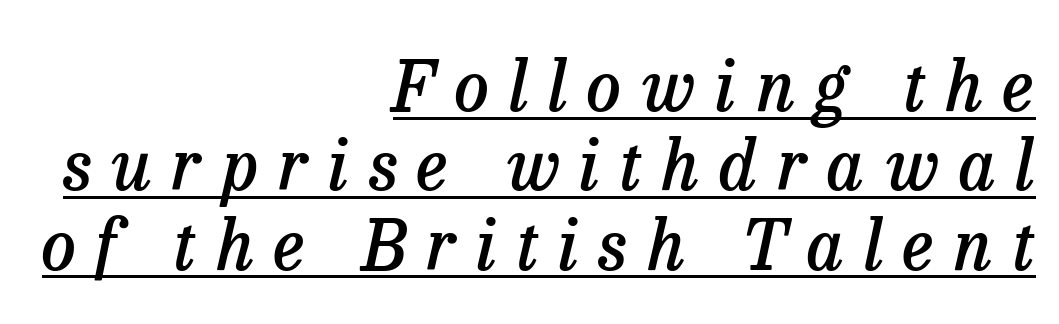
Q: Is the text bold? A: Semi-bold.
Q: Is the text italic (slanted)? A: Yes, it leans right by about 13 degrees.
Q: Is the typeface a serif or a sans-serif typeface? A: Serif.
Q: Is the text underlined? A: Yes.
Q: How is the paragraph aligned? A: Right-aligned.
Q: Is the spacing between letters normal or unusually wide? A: Unusually wide.
Q: Is the spacing between lines tight, normal or loose? A: Tight.
Q: Width (condensed, normal, or wide)? A: Normal.
Q: Stroke contrast? A: Low.
Q: x-height? A: Medium.
Q: Monospaced? A: No.
